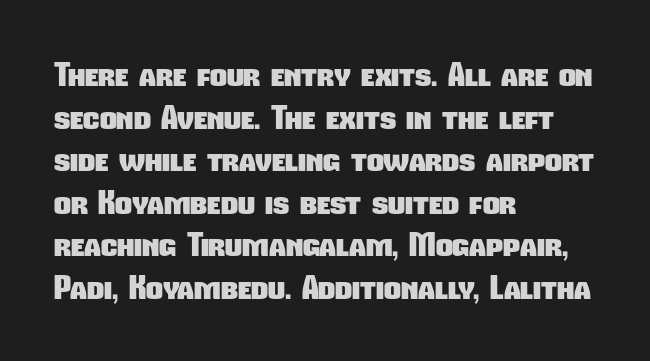
The image shows 33 px heavy, condensed sans-serif type; set left-aligned, normal line spacing (1.29x), normal letter spacing, not underlined; low stroke contrast and a medium x-height.
